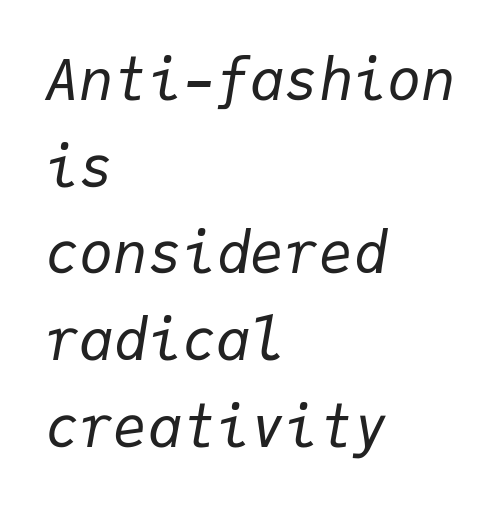
Unmarked baselines from the first word to the last. Each letter, wide or thin by design, is forced into the same width here. This sample keeps an unexceptional amount of space between lines. This is not heavy type; no bold has been used. Compared with typical body copy, the letter spacing here is the same.
